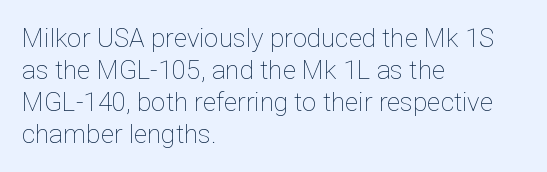
The image shows 26 px text type, upright; set left-aligned, line spacing 1.23x, normal letter spacing, not underlined.
